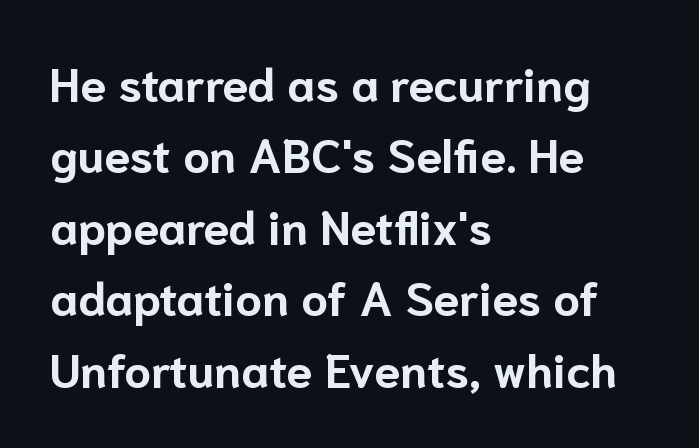
Q: Is the text bold? A: Yes.
Q: Is the text italic (slanted)? A: No, it is upright.
Q: Is the typeface a serif or a sans-serif typeface? A: Sans-serif.
Q: Is the text underlined? A: No.
Q: How is the paragraph aligned? A: Left-aligned.
Q: Is the spacing between letters normal or unusually wide? A: Normal.
Q: Is the spacing between lines tight, normal or loose? A: Normal.
Q: Width (condensed, normal, or wide)? A: Normal.
Q: Stroke contrast? A: Low.
Q: x-height? A: Medium.
Q: Monospaced? A: No.
